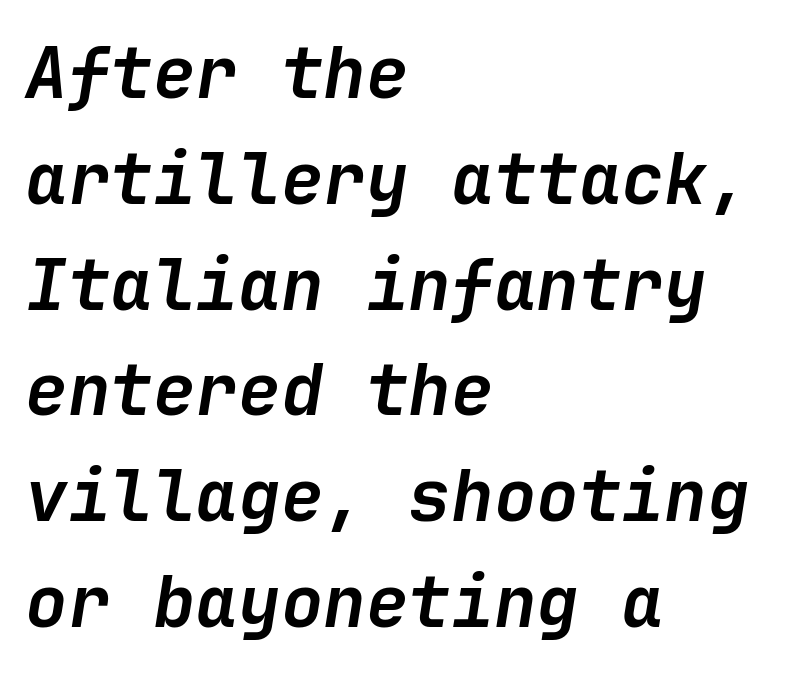
{"italic": "yes", "lean": "right", "slant_degrees": 9, "bold": "yes", "weight": "semibold", "width": "normal", "stroke_contrast": "low", "x_height": "medium", "underline": "no", "align": "left", "line_spacing": "normal", "line_spacing_ratio": 1.49, "letter_spacing": "normal", "letter_spacing_em": 0.0, "glyph_px": 71}
